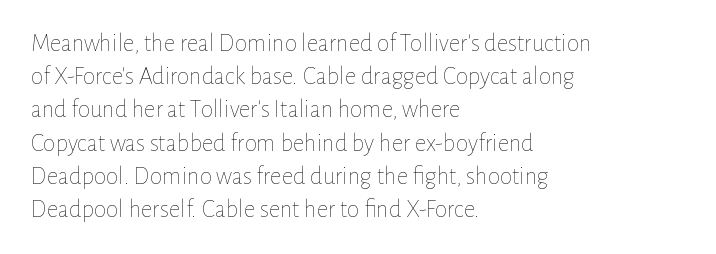
These lines sit exactly where default settings would place them. Decoration check: the copy has no underline. The typeface has the unassuming heft of standard copy or less. Horizontal alignment here is leftward, the default for most running prose.
